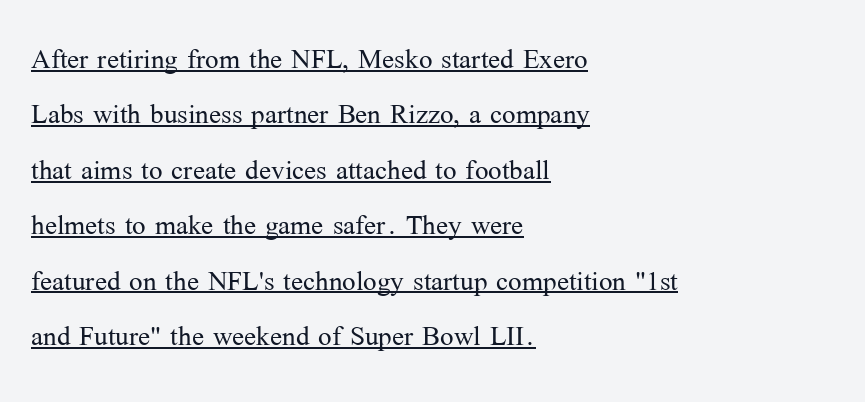
The image shows 36 px light serif type, upright; set left-aligned, normal line spacing (1.54x), normal letter spacing, underlined; medium stroke contrast and a medium x-height.
